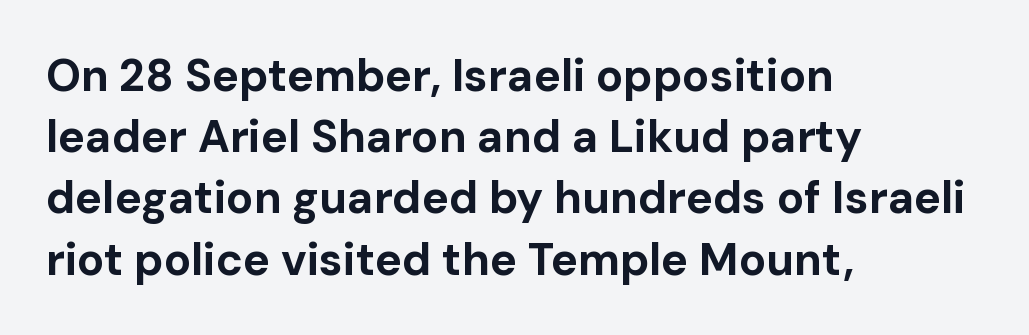
The image shows 45 px bold sans-serif type, upright; set left-aligned, normal line spacing (1.36x), normal letter spacing, not underlined; low stroke contrast and a medium x-height.
